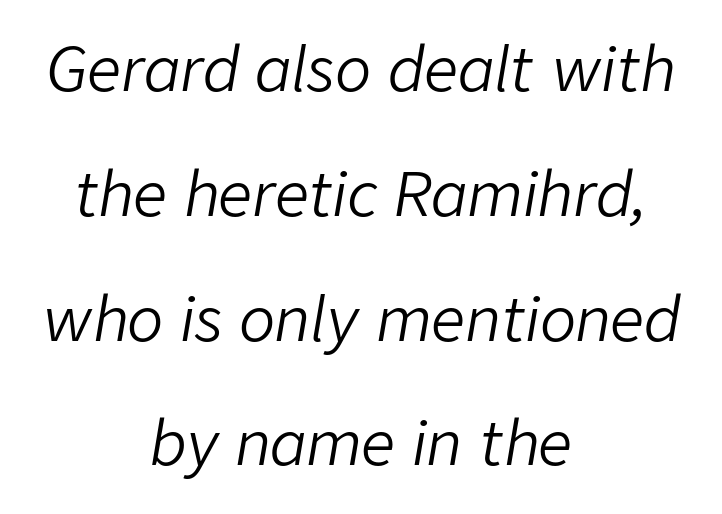
The image shows 60 px light type, italic (leaning right); set centered, loose line spacing (2.08x), normal letter spacing, not underlined; low stroke contrast and a medium x-height.
